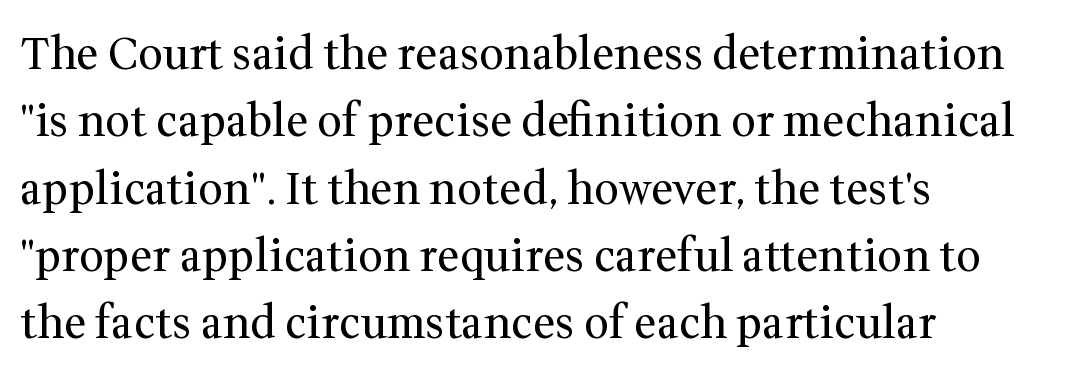
{"serif": "yes", "italic": "no", "bold": "no", "weight": "regular", "width": "normal", "stroke_contrast": "medium", "x_height": "medium", "monospaced": "no", "underline": "no", "align": "left", "line_spacing": "normal", "line_spacing_ratio": 1.53, "letter_spacing": "normal", "letter_spacing_em": 0.0, "glyph_px": 44}
